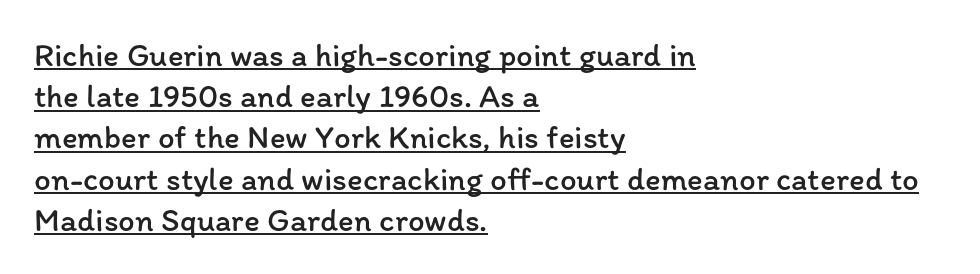
The image shows 33 px regular-weight type, upright; set left-aligned, normal line spacing (1.25x), normal letter spacing, underlined; low stroke contrast and a medium x-height.
